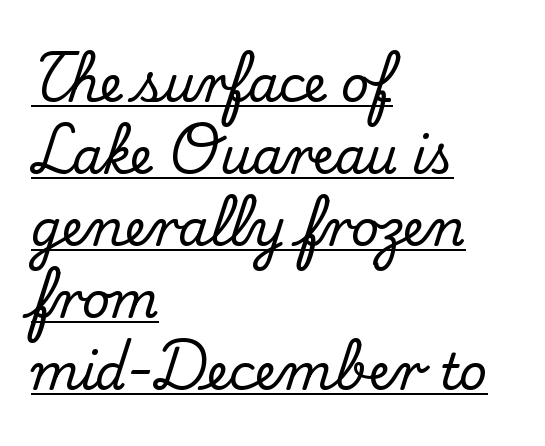
Q: Is the text italic (slanted)? A: Yes.
Q: Is the typeface a serif or a sans-serif typeface? A: Serif.
Q: Is the text underlined? A: Yes.
Q: How is the paragraph aligned? A: Left-aligned.
Q: Is the spacing between letters normal or unusually wide? A: Normal.
Q: Is the spacing between lines tight, normal or loose? A: Normal.
Q: Width (condensed, normal, or wide)? A: Normal.
Q: Stroke contrast? A: Medium.
Q: x-height? A: Small.
Q: Monospaced? A: No.
